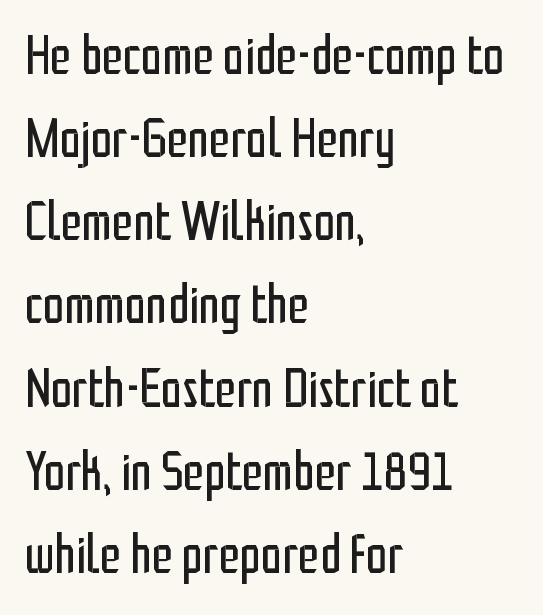
{"serif": "no", "italic": "no", "bold": "no", "weight": "regular", "width": "condensed", "stroke_contrast": "low", "x_height": "medium", "monospaced": "no", "underline": "no", "align": "left", "line_spacing": "normal", "line_spacing_ratio": 1.54, "letter_spacing": "normal", "letter_spacing_em": 0.0, "glyph_px": 54}
